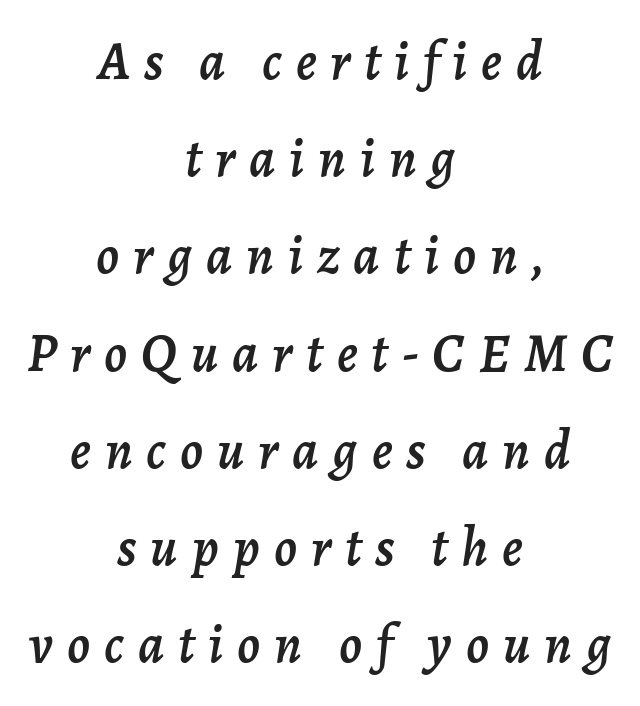
Short note: letters widely spaced. Clear beneath every line of the passage. Which margin do the lines hug? Neither — every line sits in the middle. The rendering uses natural spacing where letterforms have individual widths. The font's italic variant was chosen for this text.
